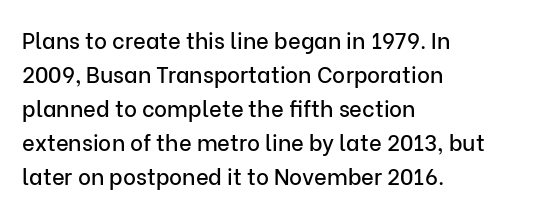
Q: Is the text italic (slanted)? A: No, it is upright.
Q: Is the text underlined? A: No.
Q: How is the paragraph aligned? A: Left-aligned.
Q: Is the spacing between letters normal or unusually wide? A: Normal.
Q: Is the spacing between lines tight, normal or loose? A: Normal.
